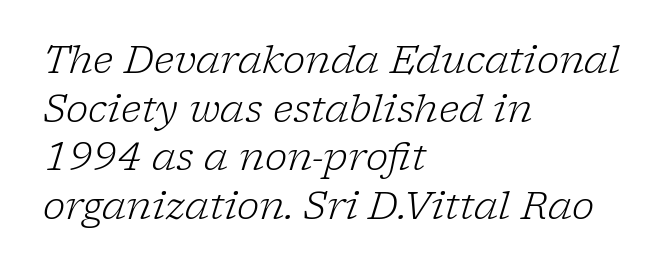
Q: Is the text bold? A: No.
Q: Is the text italic (slanted)? A: Yes, it leans right by about 17 degrees.
Q: Is the typeface a serif or a sans-serif typeface? A: Serif.
Q: Is the text underlined? A: No.
Q: How is the paragraph aligned? A: Left-aligned.
Q: Is the spacing between letters normal or unusually wide? A: Normal.
Q: Is the spacing between lines tight, normal or loose? A: Normal.
Q: Width (condensed, normal, or wide)? A: Normal.
Q: Stroke contrast? A: Low.
Q: x-height? A: Medium.
Q: Monospaced? A: No.
